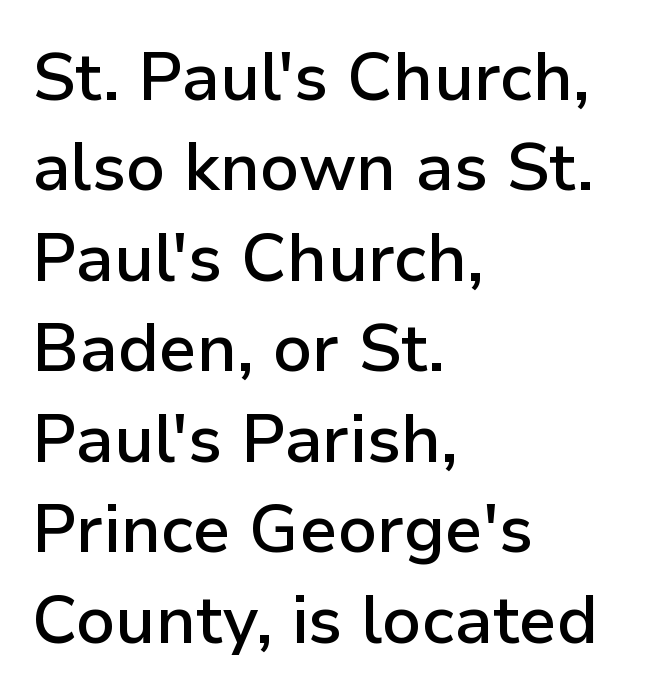
The image shows 67 px semibold sans-serif type, upright; set left-aligned, normal line spacing (1.35x), normal letter spacing, not underlined; low stroke contrast and a medium x-height.
